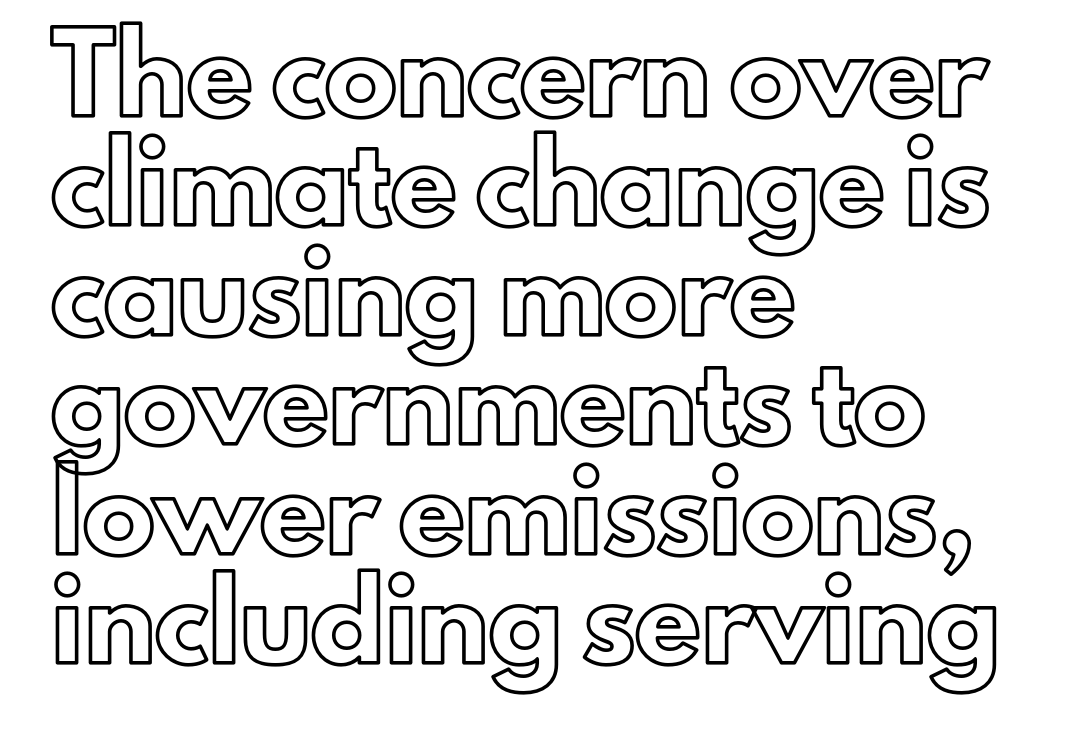
The image shows 72 px text type, upright; set left-aligned, normal line spacing (1.52x), normal letter spacing, not underlined; a small x-height.
